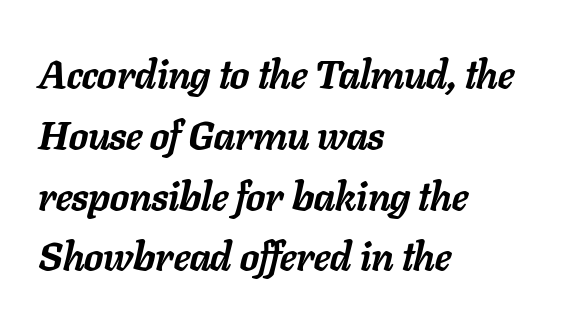
Q: Is the text bold? A: Yes.
Q: Is the text italic (slanted)? A: Yes, it leans right by about 11 degrees.
Q: Is the text underlined? A: No.
Q: How is the paragraph aligned? A: Left-aligned.
Q: Is the spacing between letters normal or unusually wide? A: Normal.
Q: Is the spacing between lines tight, normal or loose? A: Normal.
Q: Width (condensed, normal, or wide)? A: Normal.
Q: Stroke contrast? A: Low.
Q: x-height? A: Medium.
Q: Monospaced? A: No.
